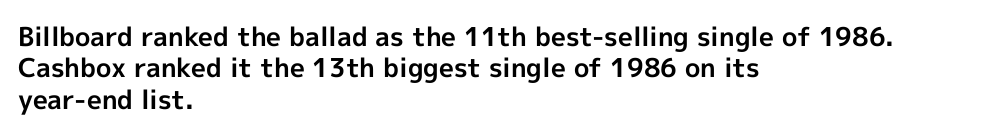
Posture: straight, roman, zero tilt. A student would call this left alignment; a typographer would say flush left, rag right. Rule under the text: the space is simply empty. Between one letter and the next there's only the usual sliver of space. Plenty of ink on the page — the face is bold.
